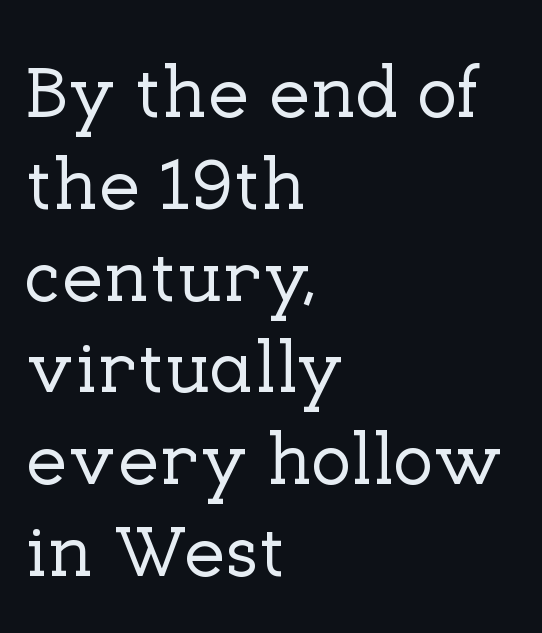
The image shows 74 px serif type, upright; set left-aligned, line spacing 1.24x, normal letter spacing, not underlined; low stroke contrast and a medium x-height.
